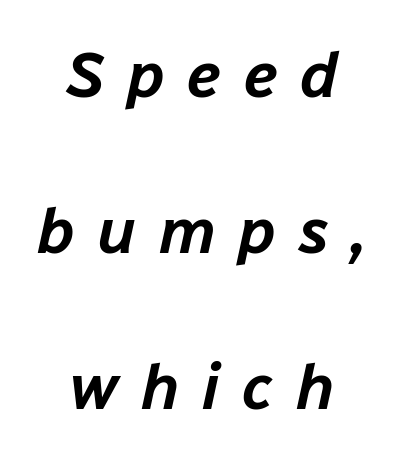
Q: Is the text italic (slanted)? A: Yes, it leans right by about 12 degrees.
Q: Is the text underlined? A: No.
Q: How is the paragraph aligned? A: Centered.
Q: Is the spacing between letters normal or unusually wide? A: Unusually wide.
Q: Is the spacing between lines tight, normal or loose? A: Loose.
Q: Width (condensed, normal, or wide)? A: Normal.
Q: Stroke contrast? A: Low.
Q: x-height? A: Medium.
Q: Monospaced? A: No.
